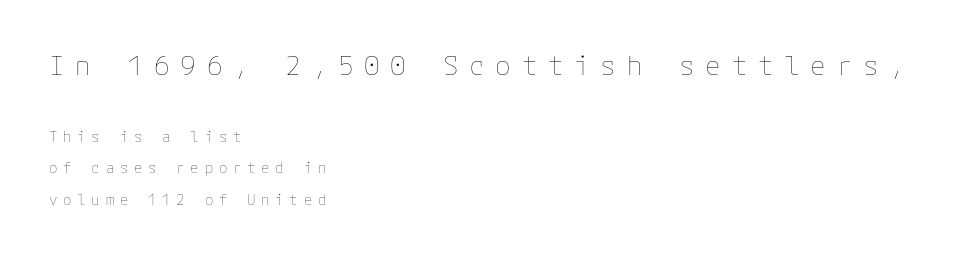
{"italic": "no", "bold": "no", "underline": "no", "align": "left", "line_spacing": "loose", "line_spacing_ratio": 2.24, "letter_spacing": "wide", "letter_spacing_em": 0.41, "larger_block": "first", "size_ratio": 1.86, "glyph_px": 26}
